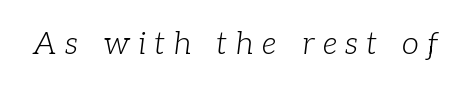
Slant detected: the letters are inclined. Proportional: the letters do not fall into vertical columns. The type family on display is of the serif kind. Spacing between characters has been opened up far beyond the box default. The font is comparable to plain body text, perhaps lighter. Nobody drew a line under any word here.
